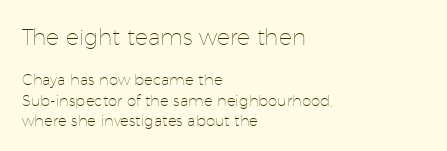
Q: Is the text bold? A: No.
Q: Is the text italic (slanted)? A: No, it is upright.
Q: Is the text underlined? A: No.
Q: How is the paragraph aligned? A: Left-aligned.
Q: Is the spacing between letters normal or unusually wide? A: Normal.
Q: Is the spacing between lines tight, normal or loose? A: Normal.
Q: Which block of text is set in a larger size, the first (top) or the second (bottom)? A: The first (top) one.
